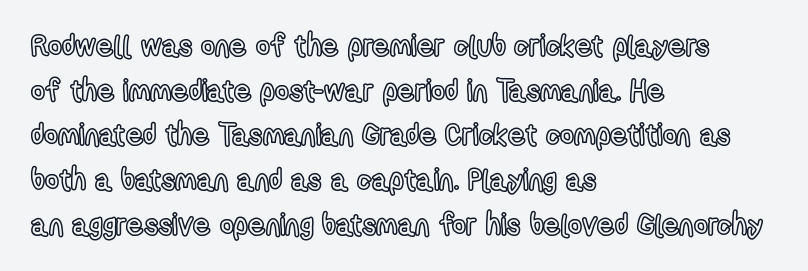
Q: Is the text italic (slanted)? A: No, it is upright.
Q: Is the text underlined? A: No.
Q: How is the paragraph aligned? A: Left-aligned.
Q: Is the spacing between letters normal or unusually wide? A: Normal.
Q: Is the spacing between lines tight, normal or loose? A: Normal.
Q: Width (condensed, normal, or wide)? A: Condensed.
Q: x-height? A: Medium.
Q: Monospaced? A: No.
